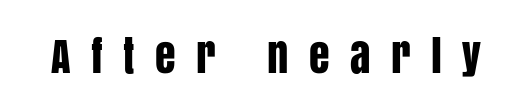
{"serif": "no", "italic": "no", "width": "condensed", "stroke_contrast": "low", "x_height": "large", "monospaced": "no", "underline": "no", "letter_spacing": "wide", "letter_spacing_em": 0.49, "glyph_px": 42}
